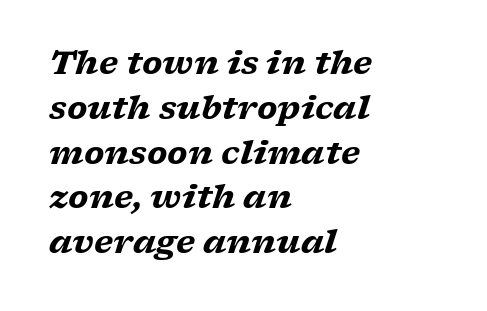
The image shows 32 px heavy, wide serif type, italic (leaning right); set left-aligned, normal line spacing (1.4x), normal letter spacing, not underlined; low stroke contrast and a medium x-height.
